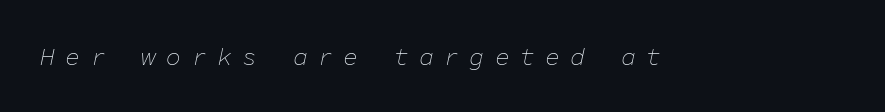
Q: Is the text bold? A: No.
Q: Is the text italic (slanted)? A: Yes, it leans right by about 11 degrees.
Q: Is the text underlined? A: No.
Q: Is the spacing between letters normal or unusually wide? A: Unusually wide.
